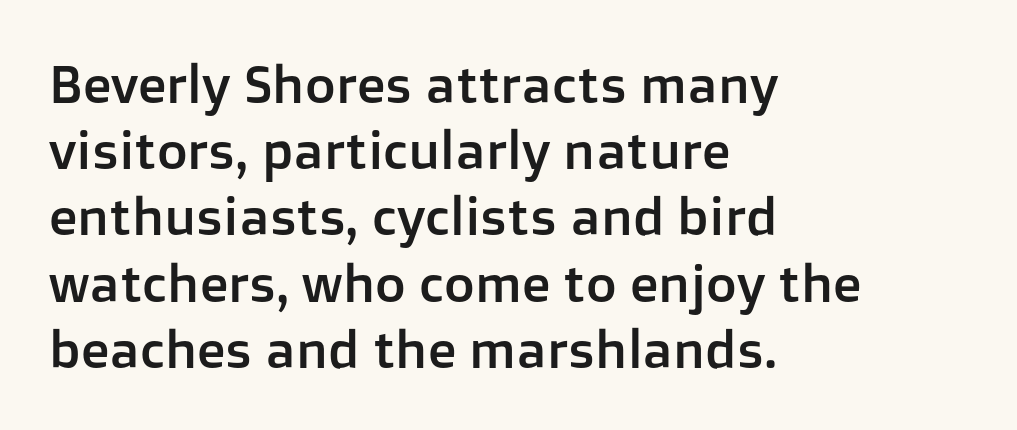
{"serif": "no", "italic": "no", "width": "normal", "stroke_contrast": "low", "x_height": "medium", "monospaced": "no", "underline": "no", "align": "left", "line_spacing": "normal", "line_spacing_ratio": 1.25, "letter_spacing": "normal", "letter_spacing_em": 0.0, "glyph_px": 53}
